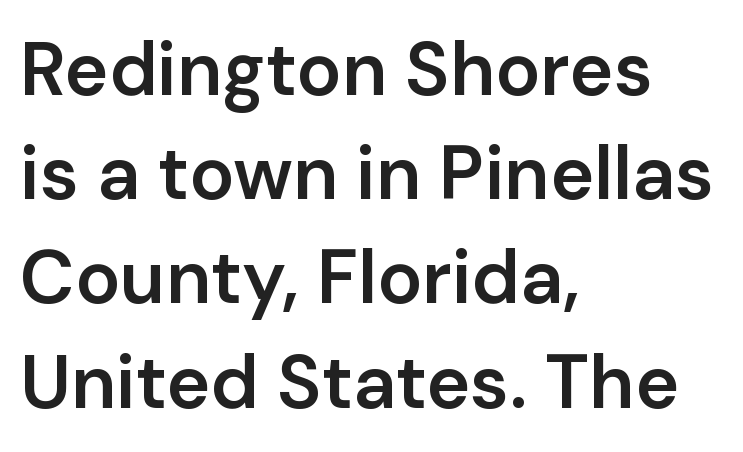
The image shows 75 px semibold sans-serif type, upright; set left-aligned, normal line spacing (1.39x), normal letter spacing, not underlined; low stroke contrast and a medium x-height.
